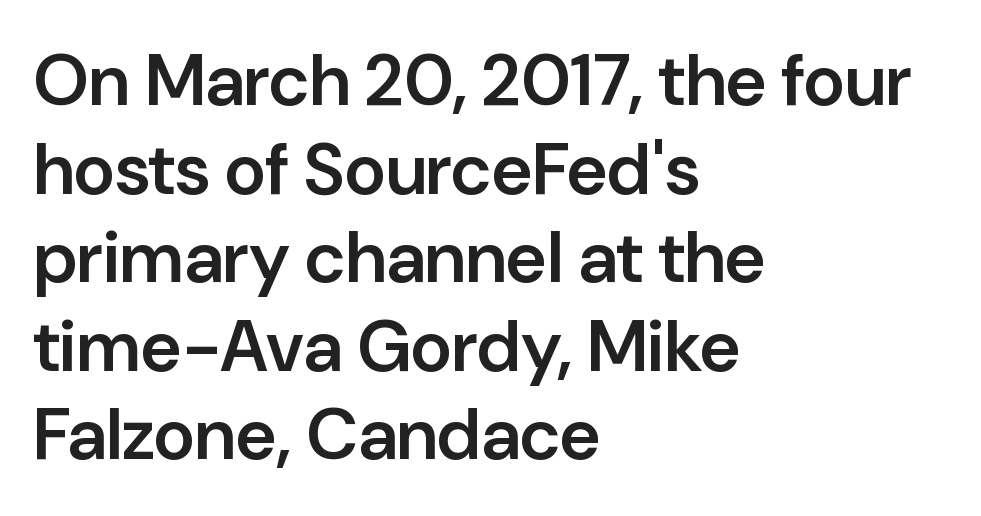
{"serif": "no", "italic": "no", "bold": "semi", "weight": "semibold", "width": "normal", "stroke_contrast": "low", "x_height": "medium", "monospaced": "no", "underline": "no", "align": "left", "line_spacing_ratio": 1.23, "letter_spacing": "normal", "letter_spacing_em": 0.0, "glyph_px": 72}
